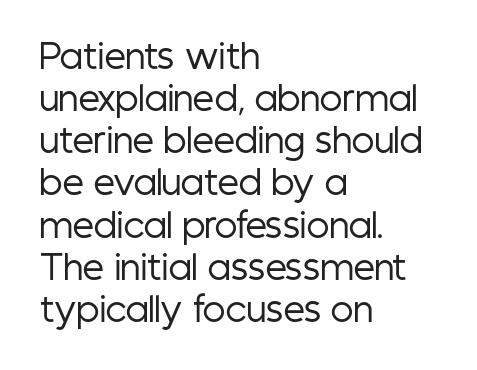
You can tell it's not italic because the verticals are truly vertical. A clean baseline with only descenders dipping below it. Glyph-to-glyph distance matches everyday printed text. Alignment: flush left. The face used here is proportionally spaced, like ordinary book or web type.
